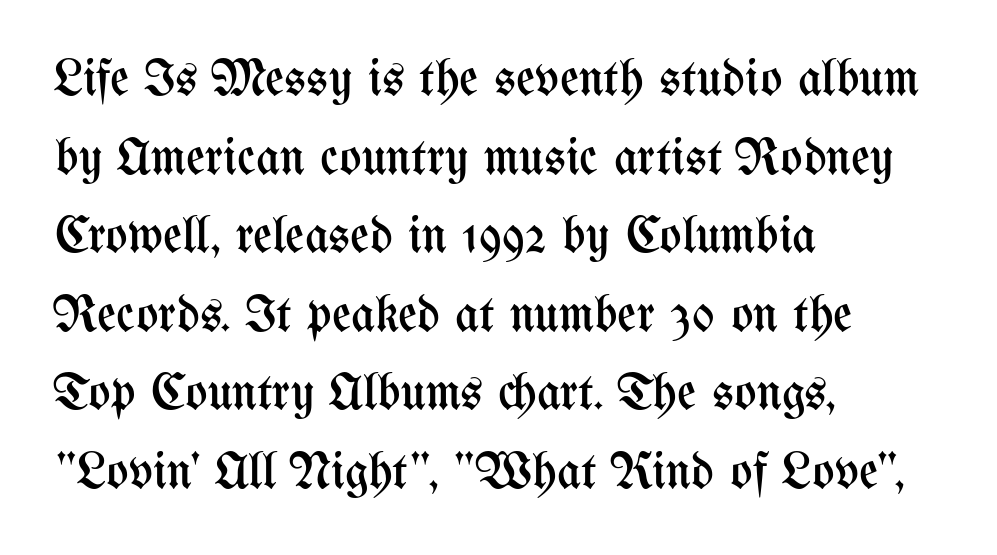
The lines in this sample share a left origin and differ only in where they stop. Default kerning and tracking; the words read as compact shapes. Is this a fixed-width face? No — the glyphs have proportional, varying widths. The characters are drawn with everyday or finer stroke widths. The string is rendered with underlining switched off.
